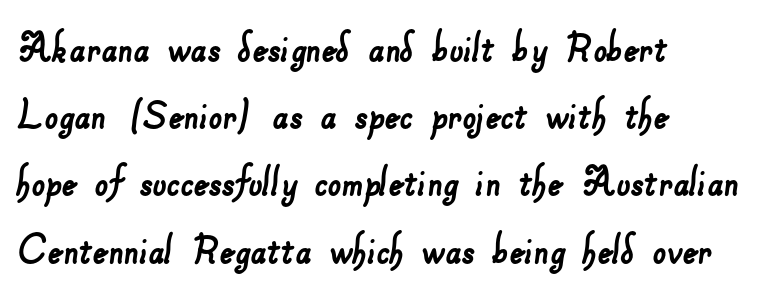
{"serif": "no", "width": "normal", "stroke_contrast": "low", "x_height": "small", "monospaced": "no", "underline": "no", "align": "left", "line_spacing": "normal", "line_spacing_ratio": 1.4, "letter_spacing": "normal", "letter_spacing_em": 0.0, "glyph_px": 48}
